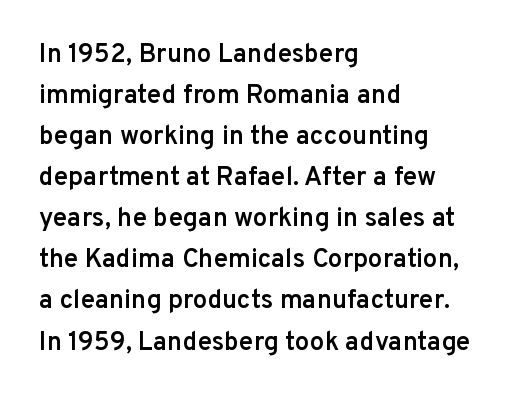
{"italic": "no", "bold": "semi", "underline": "no", "align": "left", "line_spacing": "normal", "line_spacing_ratio": 1.58, "letter_spacing": "normal", "letter_spacing_em": 0.0, "glyph_px": 26}
